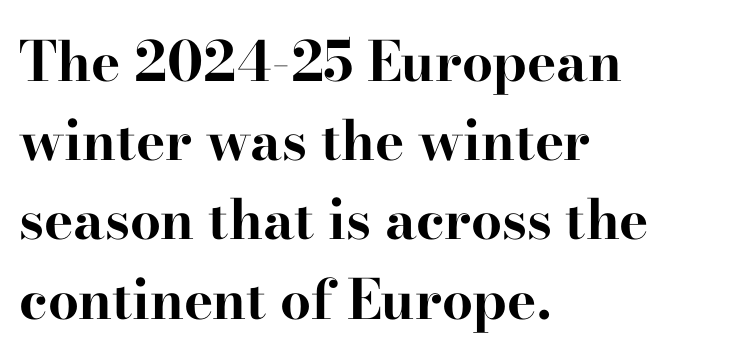
The image shows 55 px bold, wide serif type, upright; set left-aligned, normal line spacing (1.44x), normal letter spacing, not underlined; high stroke contrast and a small x-height.
